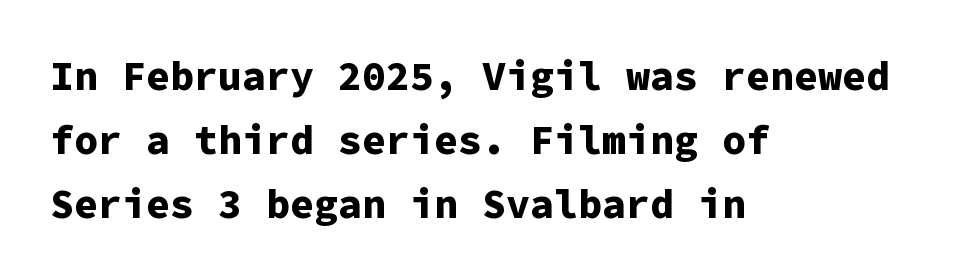
Q: Is the text bold? A: Yes.
Q: Is the text italic (slanted)? A: No, it is upright.
Q: Is the typeface a serif or a sans-serif typeface? A: Sans-serif.
Q: Is the text underlined? A: No.
Q: How is the paragraph aligned? A: Left-aligned.
Q: Is the spacing between letters normal or unusually wide? A: Normal.
Q: Is the spacing between lines tight, normal or loose? A: Normal.
Q: Width (condensed, normal, or wide)? A: Normal.
Q: Stroke contrast? A: Low.
Q: x-height? A: Medium.
Q: Monospaced? A: Yes.
